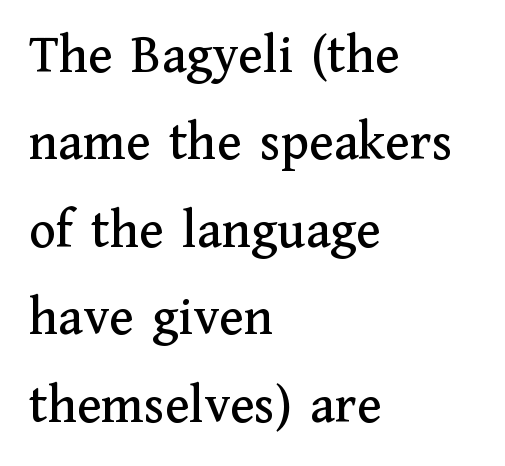
{"serif": "yes", "italic": "no", "width": "normal", "stroke_contrast": "medium", "x_height": "medium", "monospaced": "no", "underline": "no", "align": "left", "line_spacing": "normal", "line_spacing_ratio": 1.59, "letter_spacing": "normal", "letter_spacing_em": 0.0, "glyph_px": 55}
